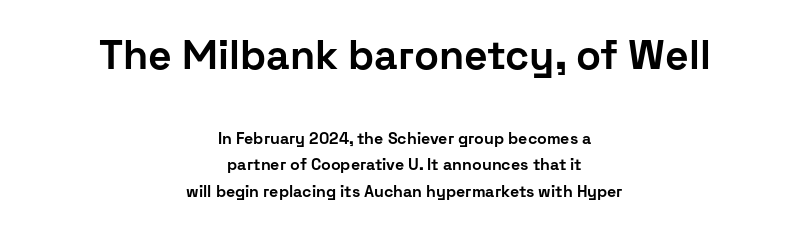
This sample keeps an unexceptional amount of space between lines. You can tell from the bare stems that sans-serif type was used. The lettering holds an erect, upright posture throughout. One-word summary of the alignment: center. Looks like regular typesetting: each glyph gets only the width it needs.
